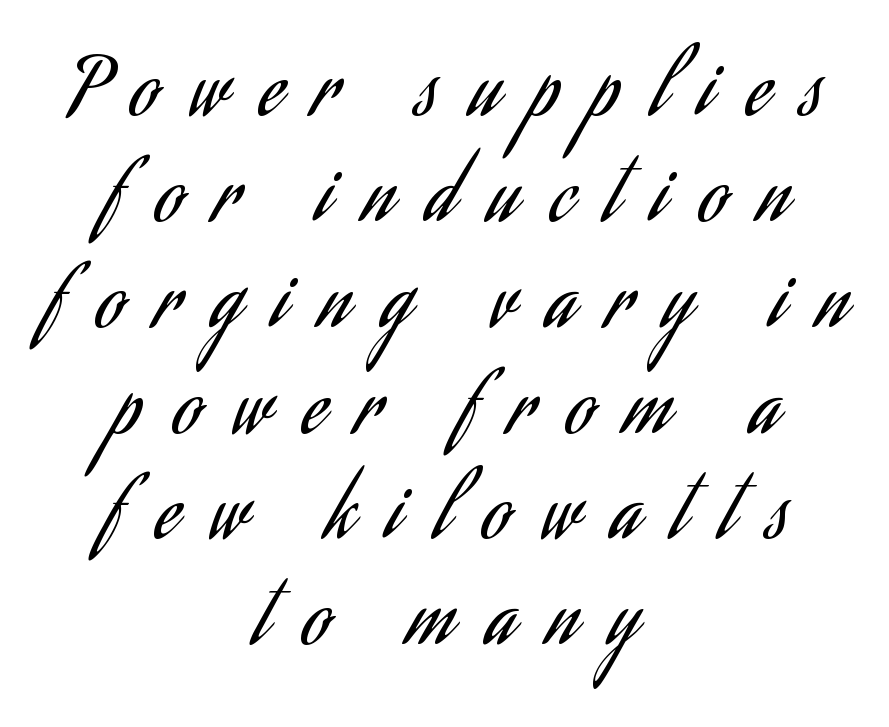
{"serif": "no", "bold": "no", "weight": "regular", "width": "condensed", "stroke_contrast": "low", "x_height": "small", "monospaced": "no", "underline": "no", "align": "center", "line_spacing": "normal", "line_spacing_ratio": 1.34, "letter_spacing": "wide", "letter_spacing_em": 0.41, "glyph_px": 79}
